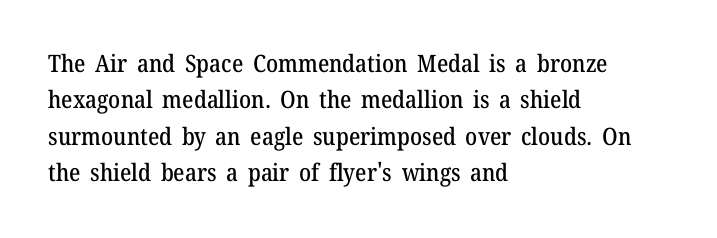
The image shows 24 px text type, upright; set left-aligned, normal line spacing (1.52x), normal letter spacing, not underlined.
